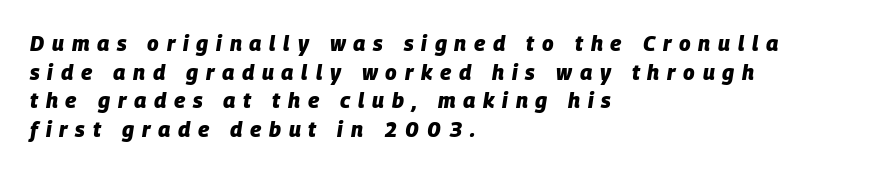
{"italic": "yes", "lean": "right", "slant_degrees": 9, "bold": "yes", "underline": "no", "align": "left", "line_spacing": "normal", "line_spacing_ratio": 1.36, "letter_spacing": "wide", "letter_spacing_em": 0.37, "glyph_px": 21}
